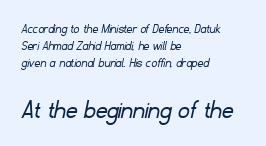
{"serif": "no", "bold": "no", "weight": "light", "width": "normal", "stroke_contrast": "low", "x_height": "small", "monospaced": "no", "underline": "no", "align": "left", "line_spacing_ratio": 1.22, "letter_spacing": "normal", "letter_spacing_em": 0.0, "larger_block": "second", "size_ratio": 2.0, "glyph_px": 28}
